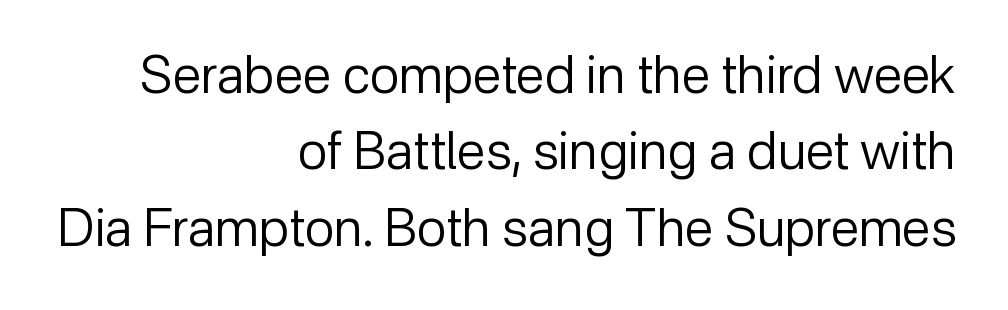
Q: Is the text bold? A: No.
Q: Is the text italic (slanted)? A: No, it is upright.
Q: Is the typeface a serif or a sans-serif typeface? A: Sans-serif.
Q: Is the text underlined? A: No.
Q: How is the paragraph aligned? A: Right-aligned.
Q: Is the spacing between letters normal or unusually wide? A: Normal.
Q: Is the spacing between lines tight, normal or loose? A: Normal.
Q: Width (condensed, normal, or wide)? A: Normal.
Q: Stroke contrast? A: Low.
Q: x-height? A: Medium.
Q: Monospaced? A: No.
